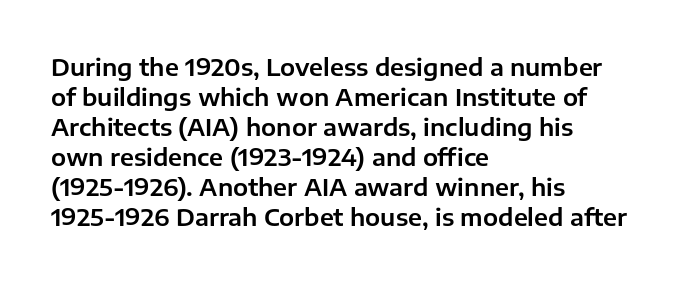
Q: Is the text italic (slanted)? A: No, it is upright.
Q: Is the text underlined? A: No.
Q: How is the paragraph aligned? A: Left-aligned.
Q: Is the spacing between letters normal or unusually wide? A: Normal.
Q: Is the spacing between lines tight, normal or loose? A: Normal.
